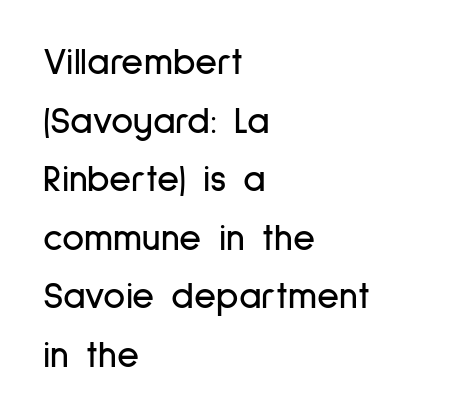
The image shows 38 px condensed sans-serif type, upright; set left-aligned, normal line spacing (1.54x), normal letter spacing, not underlined; low stroke contrast and a medium x-height.
